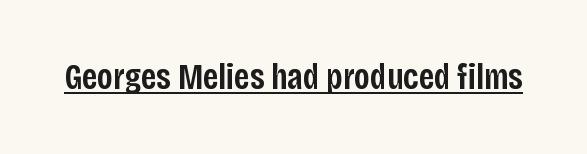
The image shows 36 px semibold, condensed sans-serif type, upright; set normal letter spacing, underlined; low stroke contrast and a large x-height.
